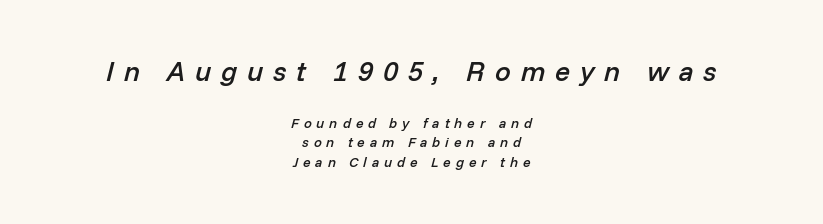
Q: Is the text bold? A: Semi-bold.
Q: Is the text italic (slanted)? A: Yes, it leans right by about 14 degrees.
Q: Is the text underlined? A: No.
Q: How is the paragraph aligned? A: Centered.
Q: Is the spacing between letters normal or unusually wide? A: Unusually wide.
Q: Is the spacing between lines tight, normal or loose? A: Normal.
Q: Which block of text is set in a larger size, the first (top) or the second (bottom)? A: The first (top) one.
Q: Width (condensed, normal, or wide)? A: Normal.
Q: Stroke contrast? A: Low.
Q: x-height? A: Medium.
Q: Monospaced? A: No.
